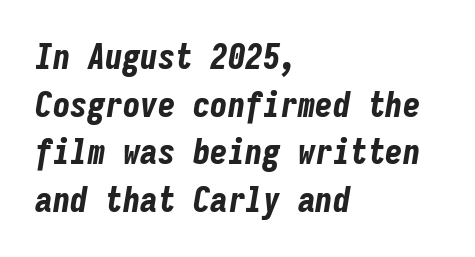
Q: Is the text bold? A: Yes.
Q: Is the text italic (slanted)? A: Yes, it leans right by about 9 degrees.
Q: Is the text underlined? A: No.
Q: How is the paragraph aligned? A: Left-aligned.
Q: Is the spacing between letters normal or unusually wide? A: Normal.
Q: Is the spacing between lines tight, normal or loose? A: Normal.
Q: Width (condensed, normal, or wide)? A: Condensed.
Q: Stroke contrast? A: Low.
Q: x-height? A: Medium.
Q: Monospaced? A: Yes.
